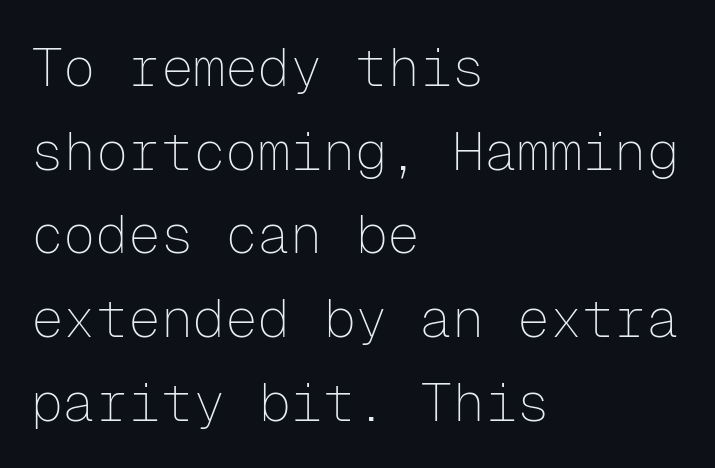
The image shows 54 px thin sans-serif type, upright, monospaced; set left-aligned, normal line spacing (1.55x), normal letter spacing, not underlined; low stroke contrast and a medium x-height.
